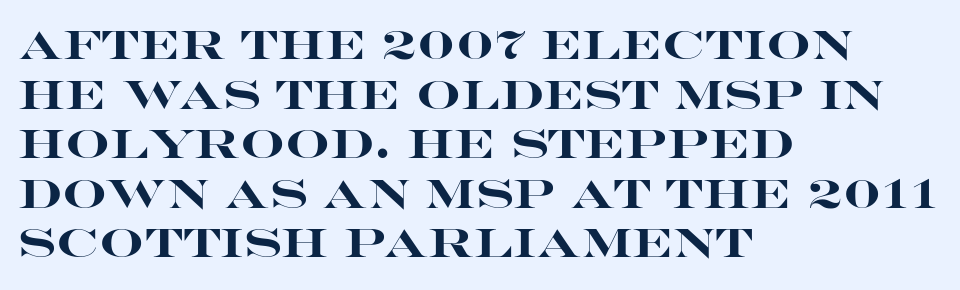
The image shows 39 px heavy, wide type, upright; set left-aligned, normal line spacing (1.27x), normal letter spacing, not underlined; high stroke contrast and a large x-height.
